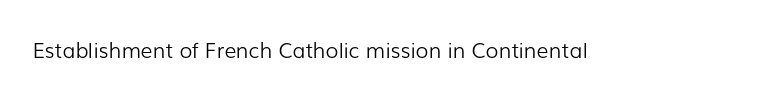
The image shows 21 px text type, upright; set normal letter spacing, not underlined.
